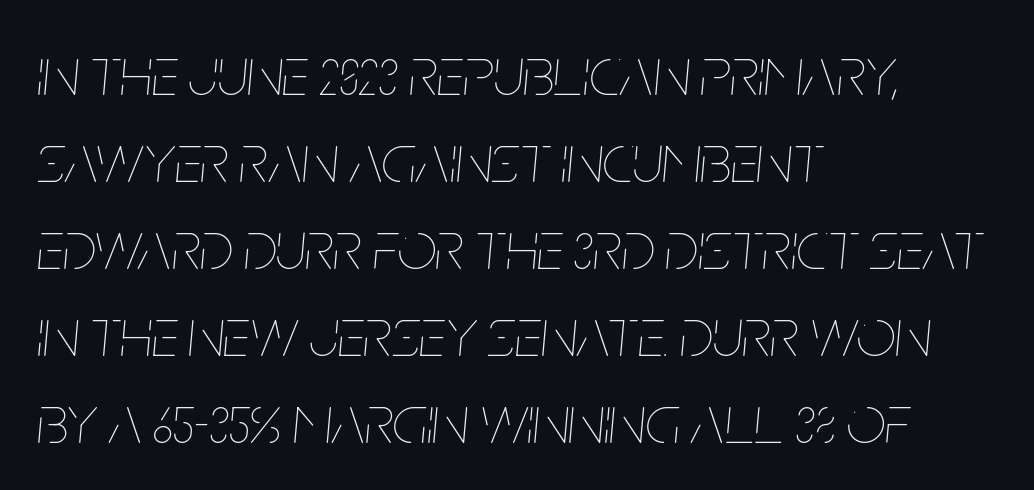
{"italic": "yes", "lean": "right", "slant_degrees": 5, "bold": "no", "weight": "thin", "width": "condensed", "stroke_contrast": "low", "x_height": "large", "monospaced": "no", "underline": "no", "align": "left", "line_spacing": "normal", "line_spacing_ratio": 1.26, "letter_spacing": "normal", "letter_spacing_em": 0.0, "glyph_px": 69}
